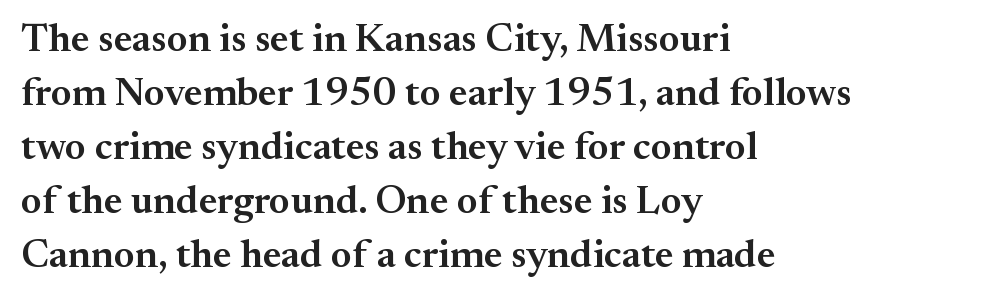
Q: Is the text bold? A: Semi-bold.
Q: Is the text italic (slanted)? A: No, it is upright.
Q: Is the typeface a serif or a sans-serif typeface? A: Serif.
Q: Is the text underlined? A: No.
Q: How is the paragraph aligned? A: Left-aligned.
Q: Is the spacing between letters normal or unusually wide? A: Normal.
Q: Is the spacing between lines tight, normal or loose? A: Normal.
Q: Width (condensed, normal, or wide)? A: Normal.
Q: Stroke contrast? A: Medium.
Q: x-height? A: Small.
Q: Monospaced? A: No.
